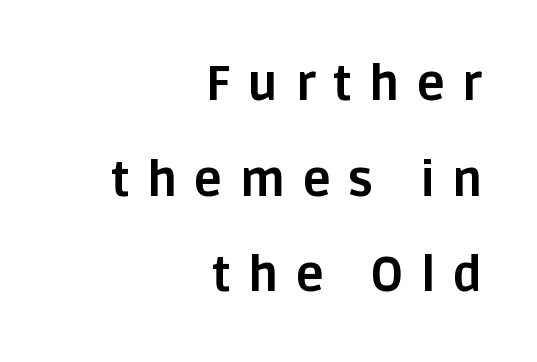
{"serif": "no", "italic": "no", "bold": "yes", "weight": "bold", "width": "normal", "stroke_contrast": "low", "x_height": "large", "monospaced": "no", "underline": "no", "align": "right", "line_spacing": "loose", "line_spacing_ratio": 1.99, "letter_spacing": "wide", "letter_spacing_em": 0.36, "glyph_px": 48}
